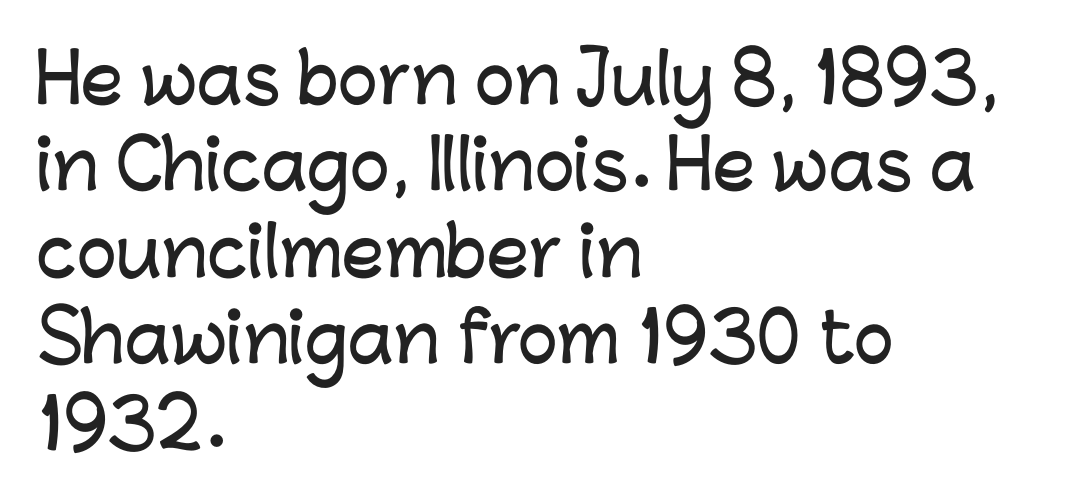
Compared with typical body copy, the letter spacing here is the same. If you measured baseline to baseline, you'd find a middling distance. The letters advance in unequal steps, a hallmark of proportional type. Do the letters lean? They stand straight.
